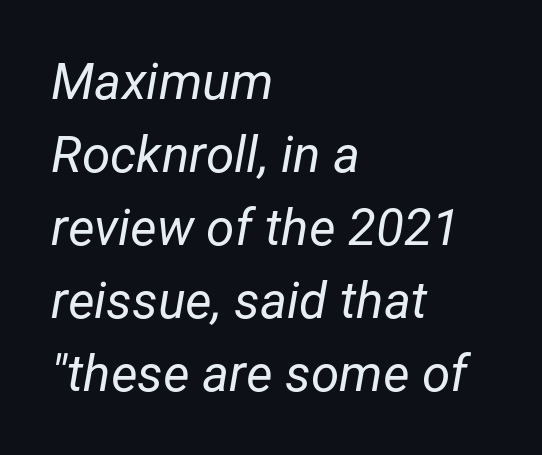
The image shows 51 px regular-weight type, italic (leaning right); set left-aligned, normal line spacing (1.43x), normal letter spacing, not underlined; low stroke contrast and a medium x-height.
